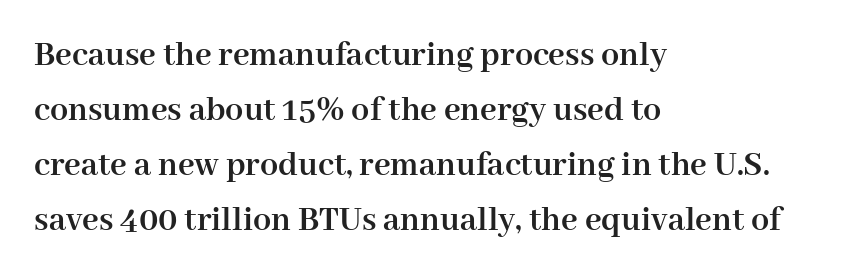
The passage is arranged the way most books set body copy — flush left. The foot of each line stays bare and open. No extra tracking has been applied to these lines. Observe the serifs anchoring each vertical stroke in this sample. Interline gaps are of average width in this sample.
